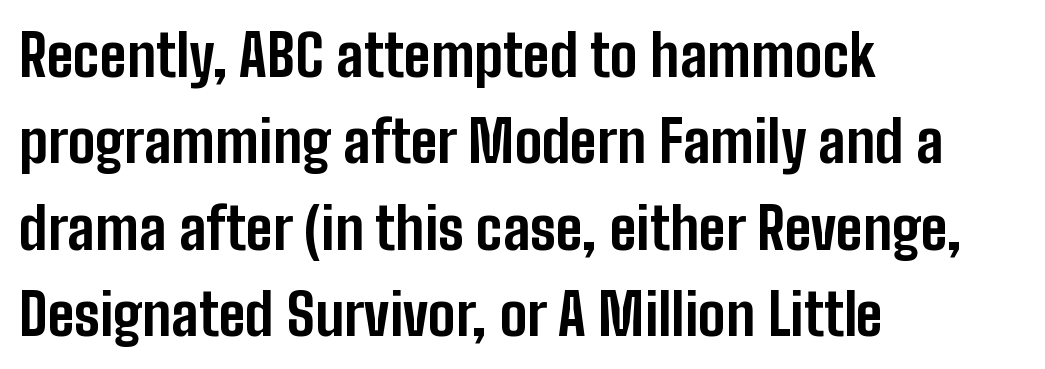
Q: Is the text bold? A: Yes.
Q: Is the text italic (slanted)? A: No, it is upright.
Q: Is the typeface a serif or a sans-serif typeface? A: Sans-serif.
Q: Is the text underlined? A: No.
Q: How is the paragraph aligned? A: Left-aligned.
Q: Is the spacing between letters normal or unusually wide? A: Normal.
Q: Is the spacing between lines tight, normal or loose? A: Normal.
Q: Width (condensed, normal, or wide)? A: Condensed.
Q: Stroke contrast? A: Low.
Q: x-height? A: Medium.
Q: Monospaced? A: No.
